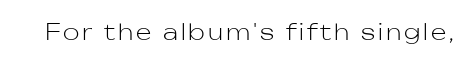
The specimen reads as upright at a glance. The face looks like a standard text weight, possibly lighter. Nobody drew a line under any word here.
